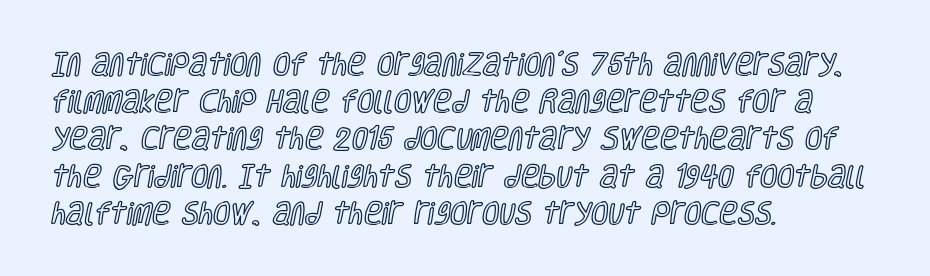
Q: Is the text italic (slanted)? A: Yes.
Q: Is the text underlined? A: No.
Q: How is the paragraph aligned? A: Left-aligned.
Q: Is the spacing between letters normal or unusually wide? A: Normal.
Q: Is the spacing between lines tight, normal or loose? A: Normal.
